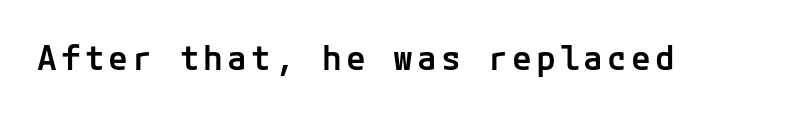
The type family on display is of the sans-serif kind. The area under the type is left untouched. These lines were composed using upright roman letters. Its strokes are somewhat broadened, the hallmark of semibold type.
